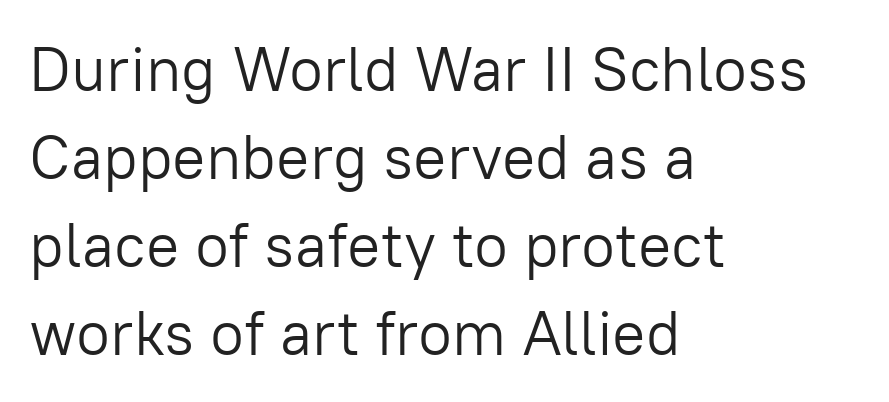
The passage shown is typed in a proportional face where columns would drift. Default kerning and tracking; the words read as compact shapes. The rag falls on the right side of this text block. You can tell it's not italic because the verticals are truly vertical. No extra ink here — the face is not bold.
